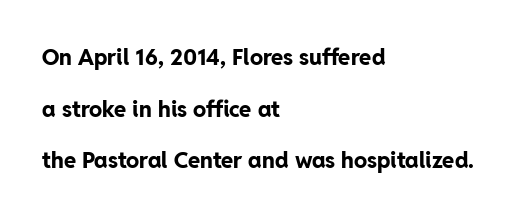
The passage shown is not underscored anywhere. Compared with an ordinary text face, these strokes are far heavier — a full bold. Notice how the passage keeps a crisp vertical edge on the left only. What's the leading like? Stretched, with rows far apart.
